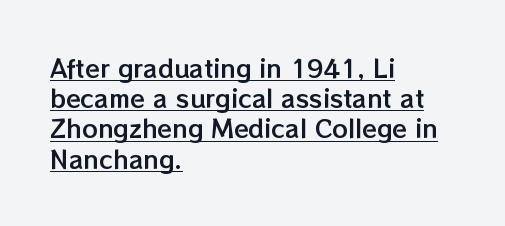
Horizontally, the lines are justified to the leading edge only. Every word sits above its own underline. These lines sit exactly where default settings would place them. It's the straight-up-and-down kind of type. This sample uses plain, unmodified letter spacing.
